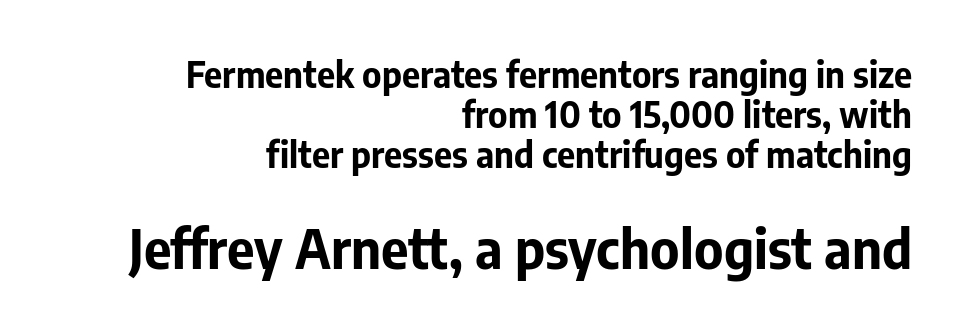
The image shows 53 px bold sans-serif type, upright; set right-aligned, tight line spacing (1.15x), normal letter spacing, not underlined; the second (bottom) block is 1.51x larger; low stroke contrast and a medium x-height.
